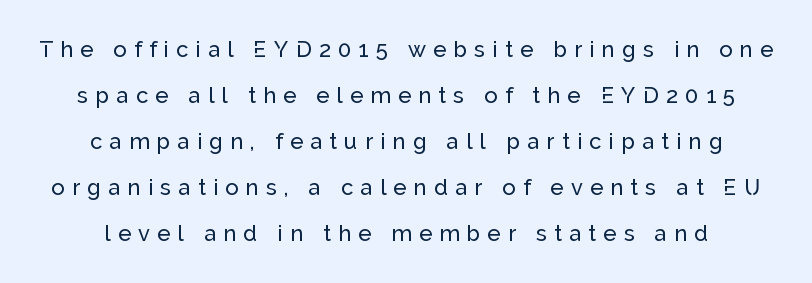
The rendering inserts visible extra space after every character. Each new line begins a long way beneath the previous one. The letters stand upright; this is a roman face. The glyphs are unaccompanied by any horizontal stroke below them.
